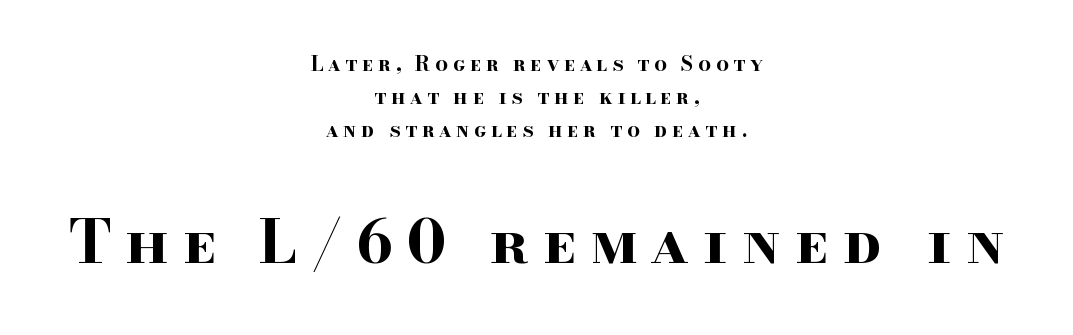
The image shows 60 px bold, wide serif type, upright; set centered, normal line spacing (1.65x), unusually wide letter spacing (+0.23 em), not underlined; the second (bottom) block is 3.0x larger; high stroke contrast and a small x-height.
